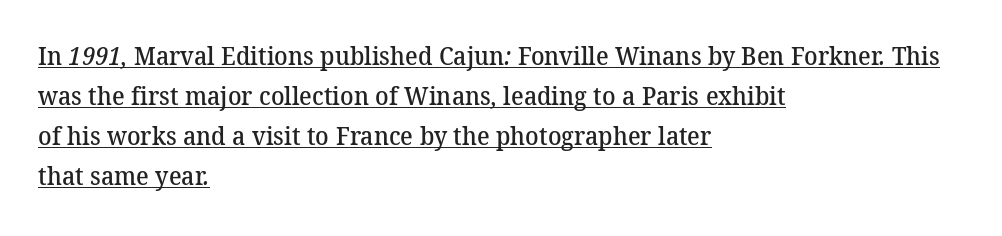
{"bold": "semi", "underline": "yes", "align": "left", "line_spacing": "normal", "line_spacing_ratio": 1.6, "letter_spacing": "normal", "letter_spacing_em": 0.0, "glyph_px": 25}
